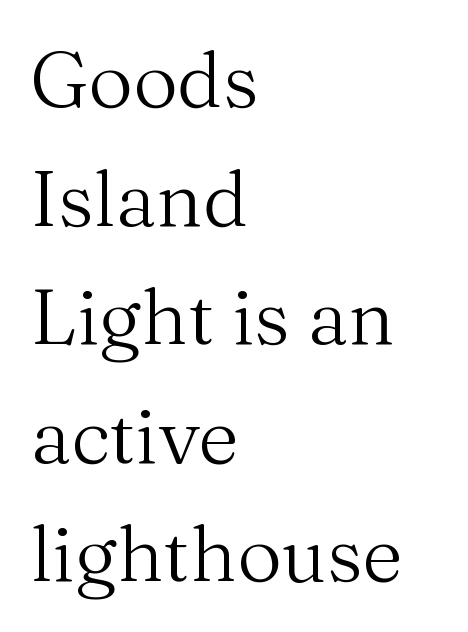
The glyphs in this specimen are seriffed. A typesetter would call this proportional, since set widths differ per character. In CSS terms this would be text-align: left. Short note: letters normally spaced.
